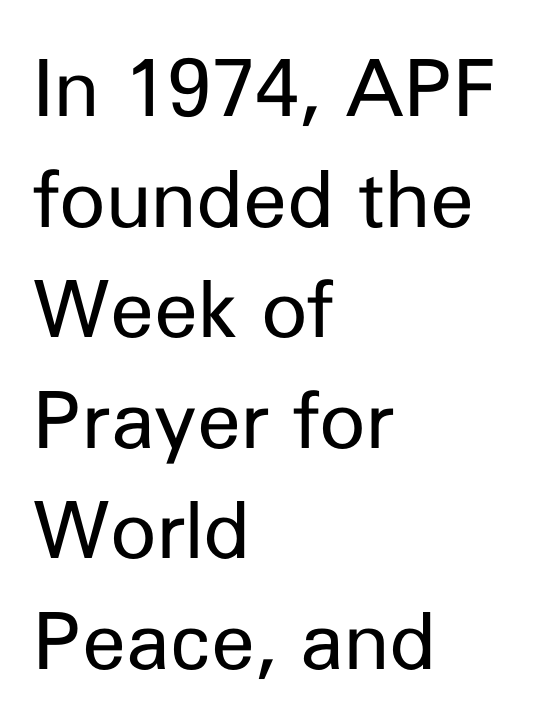
The image shows 79 px regular-weight sans-serif type, upright; set left-aligned, normal line spacing (1.4x), normal letter spacing, not underlined; low stroke contrast and a medium x-height.
